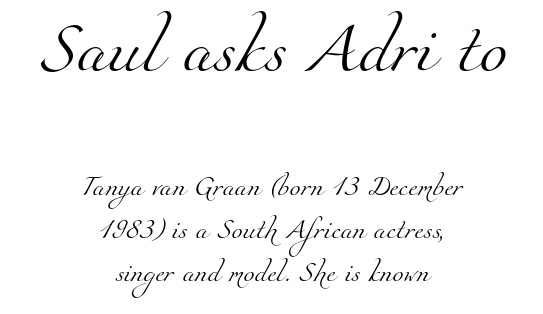
The image shows 51 px light serif type; set centered, loose line spacing (2.14x), normal letter spacing, not underlined; the first (top) block is 2.55x larger; medium stroke contrast and a small x-height.
